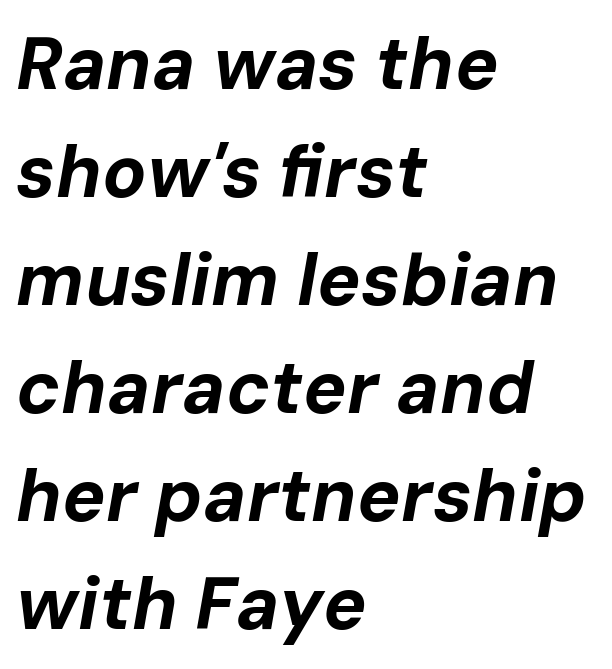
Q: Is the text bold? A: Yes.
Q: Is the text italic (slanted)? A: Yes, it leans right by about 10 degrees.
Q: Is the text underlined? A: No.
Q: How is the paragraph aligned? A: Left-aligned.
Q: Is the spacing between letters normal or unusually wide? A: Normal.
Q: Is the spacing between lines tight, normal or loose? A: Normal.
Q: Width (condensed, normal, or wide)? A: Normal.
Q: Stroke contrast? A: Low.
Q: x-height? A: Medium.
Q: Monospaced? A: No.
